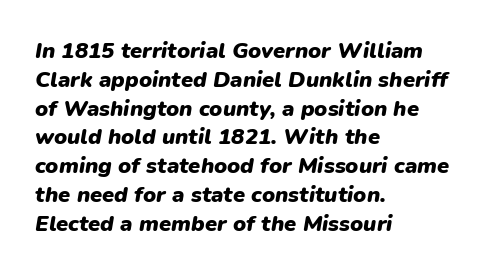
Q: Is the text bold? A: Yes.
Q: Is the text italic (slanted)? A: Yes, it leans right by about 9 degrees.
Q: Is the text underlined? A: No.
Q: How is the paragraph aligned? A: Left-aligned.
Q: Is the spacing between letters normal or unusually wide? A: Normal.
Q: Is the spacing between lines tight, normal or loose? A: Normal.
